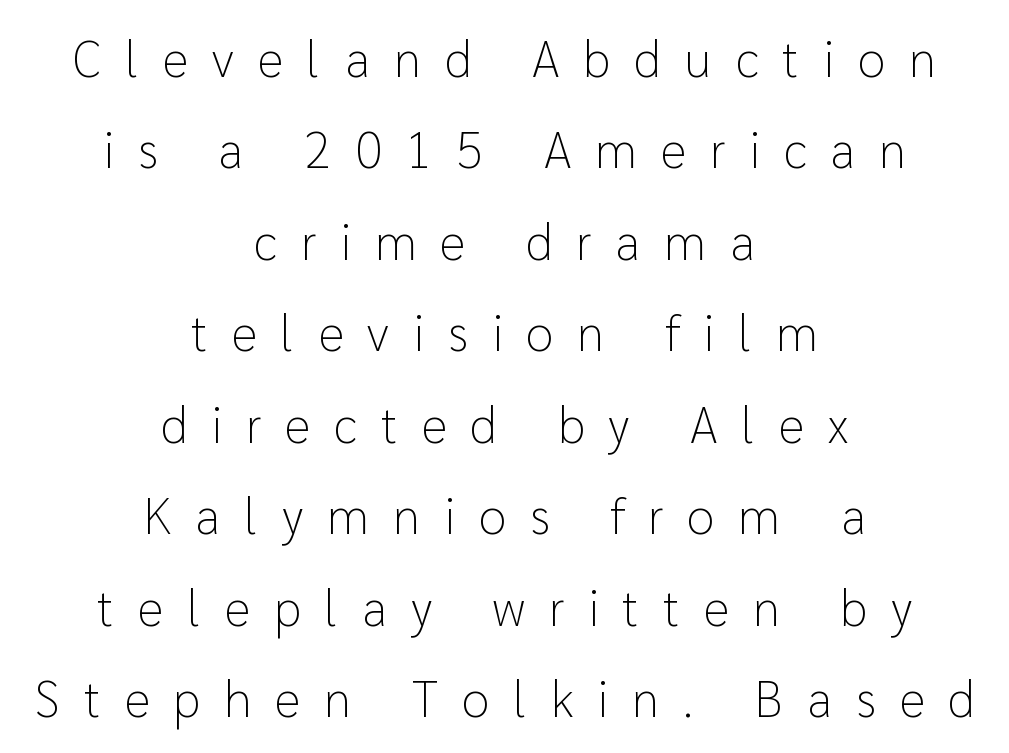
{"serif": "no", "italic": "no", "bold": "no", "weight": "light", "width": "normal", "stroke_contrast": "low", "x_height": "medium", "monospaced": "no", "underline": "no", "align": "center", "line_spacing_ratio": 1.83, "letter_spacing": "wide", "letter_spacing_em": 0.48, "glyph_px": 50}
